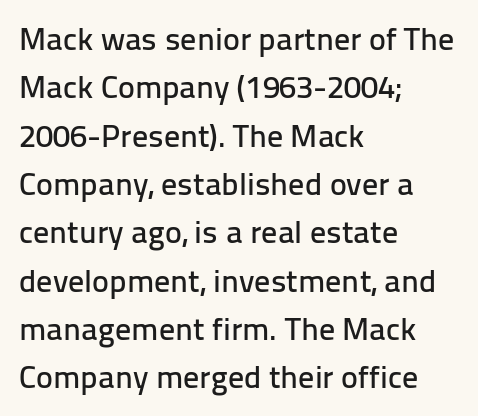
The image shows 32 px sans-serif type, upright; set left-aligned, normal line spacing (1.51x), normal letter spacing, not underlined; low stroke contrast and a medium x-height.
